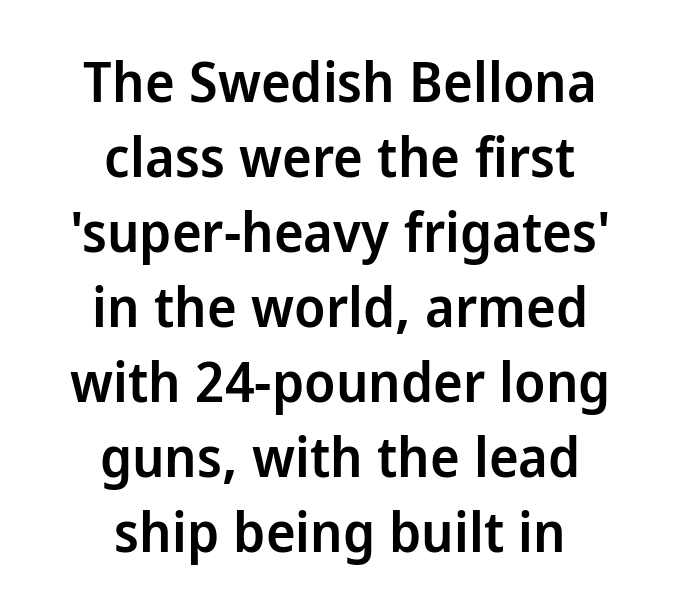
The image shows 56 px semibold sans-serif type, upright; set centered, normal line spacing (1.34x), normal letter spacing, not underlined; low stroke contrast and a medium x-height.
